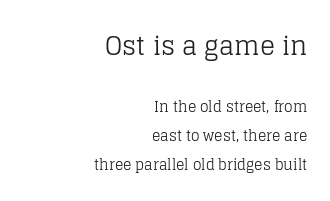
The image shows 25 px text type, upright; set right-aligned, loose line spacing (2.05x), normal letter spacing, not underlined; the first (top) block is 1.79x larger.
